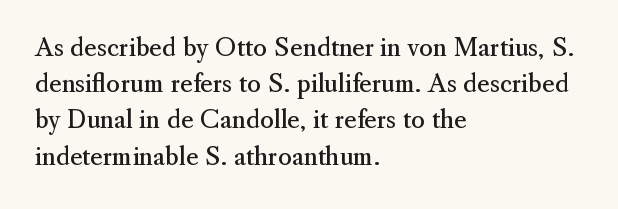
Q: Is the text bold? A: No.
Q: Is the text italic (slanted)? A: No, it is upright.
Q: Is the text underlined? A: No.
Q: How is the paragraph aligned? A: Left-aligned.
Q: Is the spacing between letters normal or unusually wide? A: Normal.
Q: Is the spacing between lines tight, normal or loose? A: Normal.
